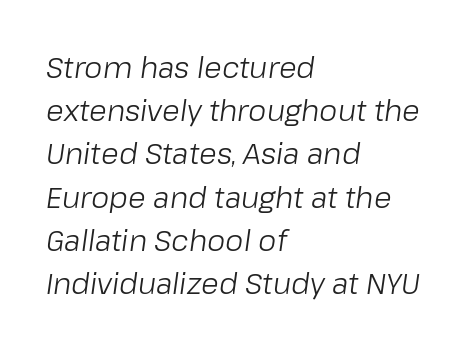
The designer left line spacing at the default. The rendering anchors every line to the left-hand side. Here the designer chose a conventional face with non-uniform glyph widths. The passage shown has conventional tracking throughout. The letters look calm and open, with moderate or lighter stems. Slant detected: the letters are inclined.
